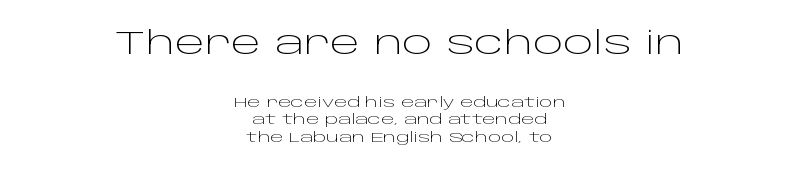
Q: Is the text bold? A: No.
Q: Is the text italic (slanted)? A: No, it is upright.
Q: Is the typeface a serif or a sans-serif typeface? A: Sans-serif.
Q: Is the text underlined? A: No.
Q: How is the paragraph aligned? A: Centered.
Q: Is the spacing between letters normal or unusually wide? A: Normal.
Q: Is the spacing between lines tight, normal or loose? A: Normal.
Q: Which block of text is set in a larger size, the first (top) or the second (bottom)? A: The first (top) one.
Q: Width (condensed, normal, or wide)? A: Wide.
Q: Stroke contrast? A: Low.
Q: x-height? A: Large.
Q: Monospaced? A: No.
